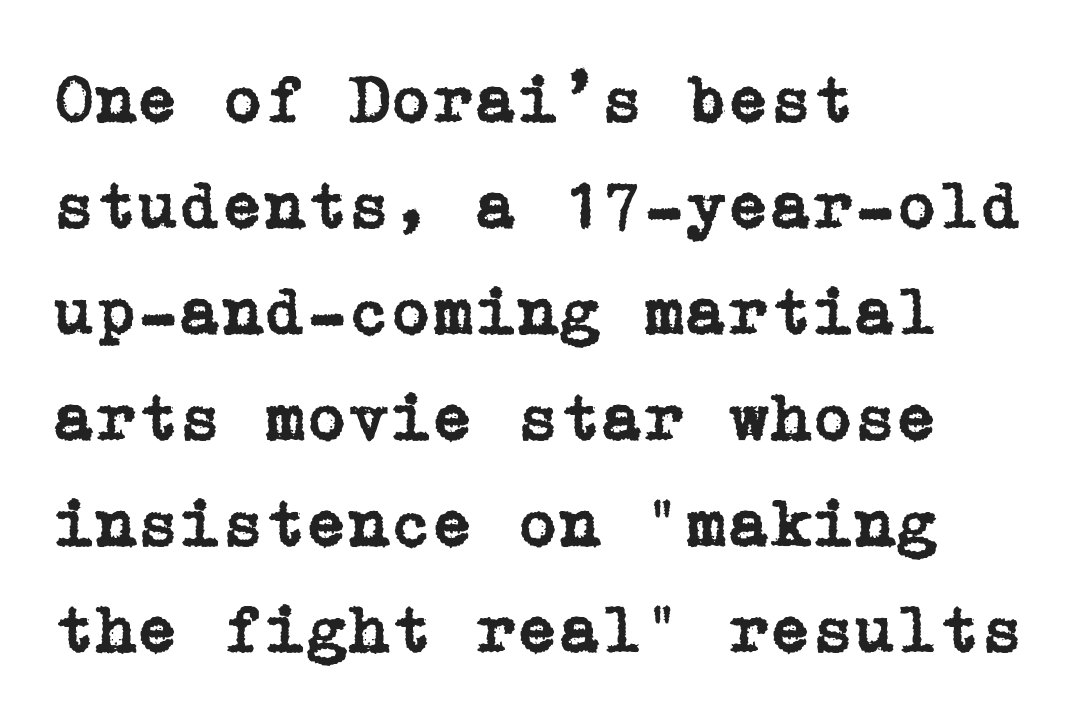
The image shows 68 px serif type, upright; set left-aligned, normal line spacing (1.56x), normal letter spacing, not underlined; low stroke contrast and a medium x-height.
